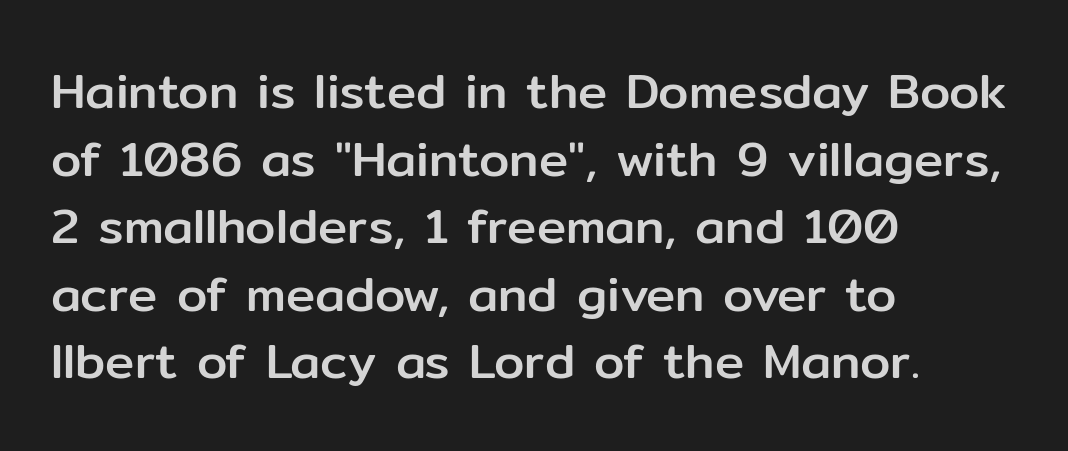
Q: Is the text italic (slanted)? A: No, it is upright.
Q: Is the typeface a serif or a sans-serif typeface? A: Sans-serif.
Q: Is the text underlined? A: No.
Q: How is the paragraph aligned? A: Left-aligned.
Q: Is the spacing between letters normal or unusually wide? A: Normal.
Q: Is the spacing between lines tight, normal or loose? A: Normal.
Q: Width (condensed, normal, or wide)? A: Normal.
Q: Stroke contrast? A: Low.
Q: x-height? A: Medium.
Q: Monospaced? A: No.
